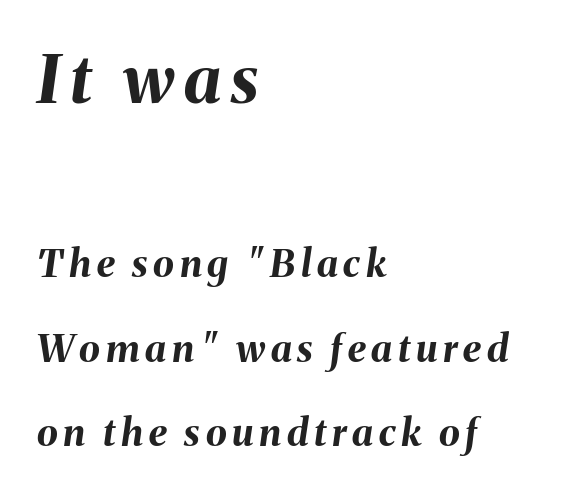
{"italic": "yes", "lean": "right", "slant_degrees": 8, "bold": "yes", "weight": "bold", "width": "normal", "stroke_contrast": "medium", "x_height": "medium", "monospaced": "no", "underline": "no", "align": "left", "line_spacing": "loose", "line_spacing_ratio": 2.22, "larger_block": "first", "size_ratio": 1.76, "glyph_px": 67}
